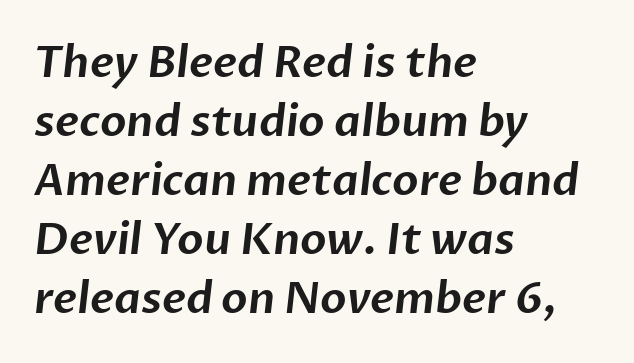
The image shows 43 px sans-serif type; set left-aligned, normal line spacing (1.37x), normal letter spacing, not underlined; low stroke contrast and a medium x-height.
